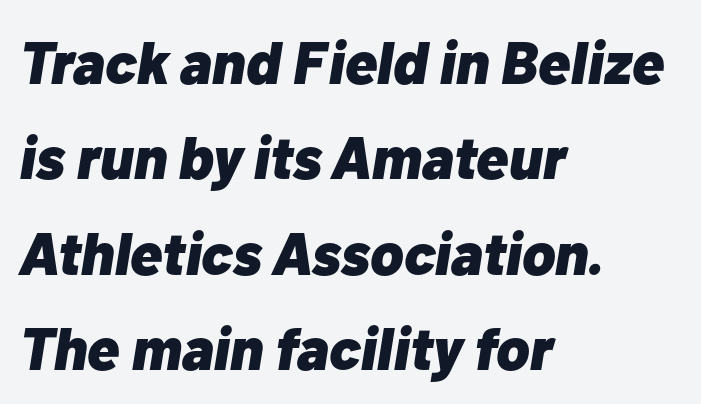
Each row of text sits above clean, open space. Line beginnings align vertically; line endings do not. Designer's note — italics engaged. The letterforms sit shoulder to shoulder at normal distance.
